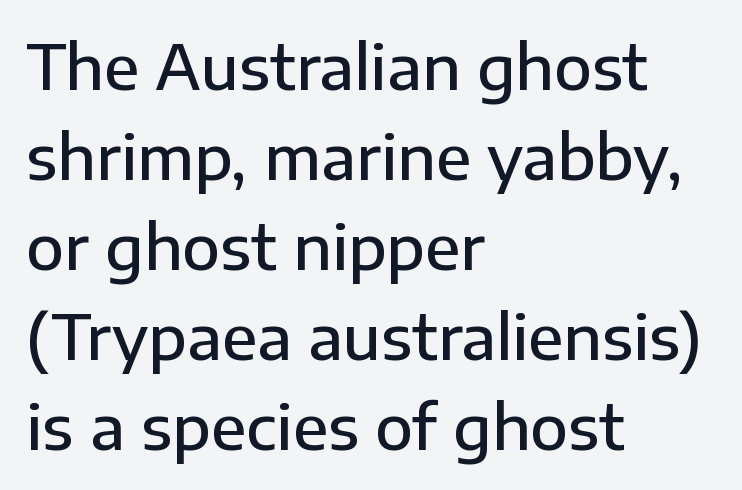
The image shows 62 px semibold sans-serif type, upright; set left-aligned, normal line spacing (1.45x), normal letter spacing, not underlined; low stroke contrast and a medium x-height.
